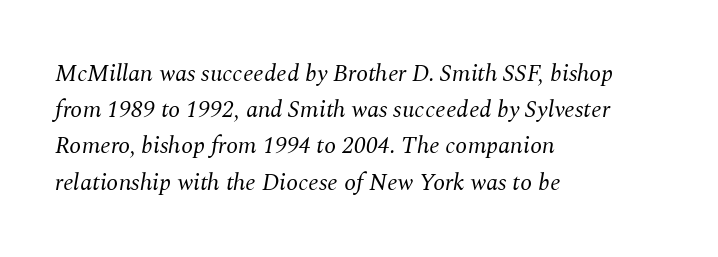
No chunkiness to these letters — they're not bold. You can tell it's italic because the verticals aren't actually vertical. Honestly, the row spacing looks completely unremarkable. Tracking here is standard; glyphs follow each other at the usual distance. Each row of text sits above clean, open space. The passage is arranged the way most books set body copy — flush left.
